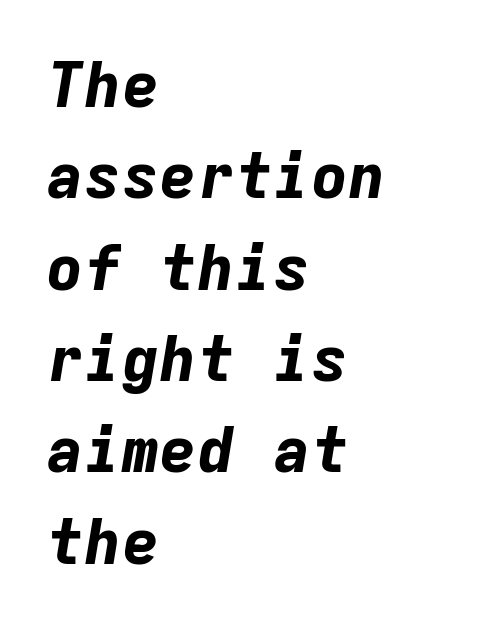
Q: Is the text bold? A: Yes.
Q: Is the text italic (slanted)? A: Yes, it leans right by about 9 degrees.
Q: Is the text underlined? A: No.
Q: How is the paragraph aligned? A: Left-aligned.
Q: Is the spacing between letters normal or unusually wide? A: Normal.
Q: Is the spacing between lines tight, normal or loose? A: Normal.
Q: Width (condensed, normal, or wide)? A: Normal.
Q: Stroke contrast? A: Low.
Q: x-height? A: Medium.
Q: Monospaced? A: Yes.
